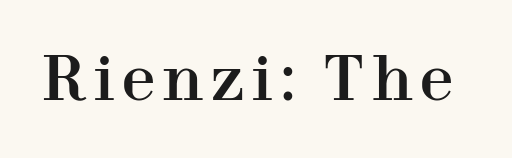
Q: Is the text italic (slanted)? A: No, it is upright.
Q: Is the typeface a serif or a sans-serif typeface? A: Serif.
Q: Is the text underlined? A: No.
Q: Width (condensed, normal, or wide)? A: Normal.
Q: Stroke contrast? A: High.
Q: x-height? A: Medium.
Q: Monospaced? A: No.
